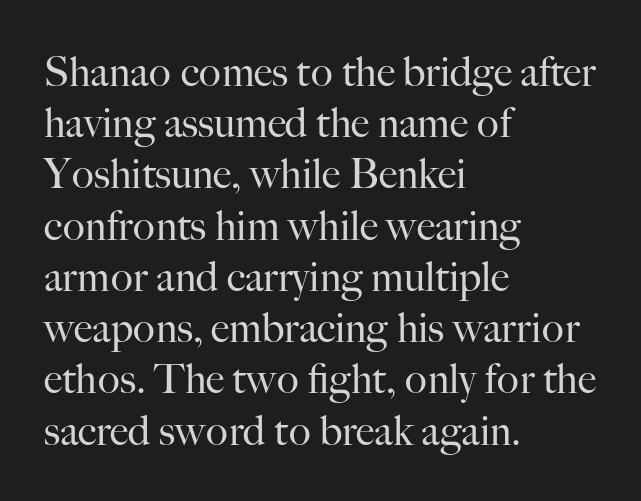
The image shows 41 px regular-weight serif type, upright; set left-aligned, normal line spacing (1.25x), normal letter spacing, not underlined; high stroke contrast and a small x-height.
